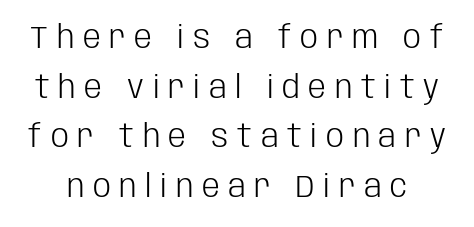
Q: Is the text bold? A: No.
Q: Is the text italic (slanted)? A: No, it is upright.
Q: Is the typeface a serif or a sans-serif typeface? A: Sans-serif.
Q: Is the text underlined? A: No.
Q: Is the spacing between letters normal or unusually wide? A: Unusually wide.
Q: Is the spacing between lines tight, normal or loose? A: Normal.
Q: Width (condensed, normal, or wide)? A: Condensed.
Q: Stroke contrast? A: Low.
Q: x-height? A: Large.
Q: Monospaced? A: No.
